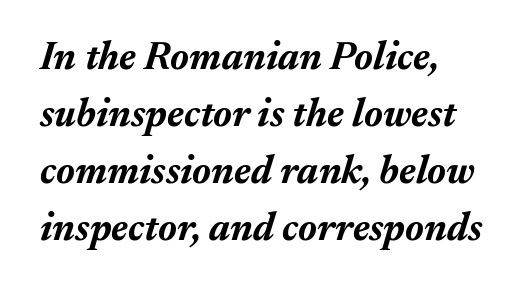
{"italic": "yes", "lean": "right", "slant_degrees": 17, "bold": "yes", "weight": "bold", "width": "normal", "stroke_contrast": "medium", "x_height": "medium", "monospaced": "no", "underline": "no", "align": "left", "line_spacing": "normal", "line_spacing_ratio": 1.46, "letter_spacing": "normal", "letter_spacing_em": 0.0, "glyph_px": 39}
